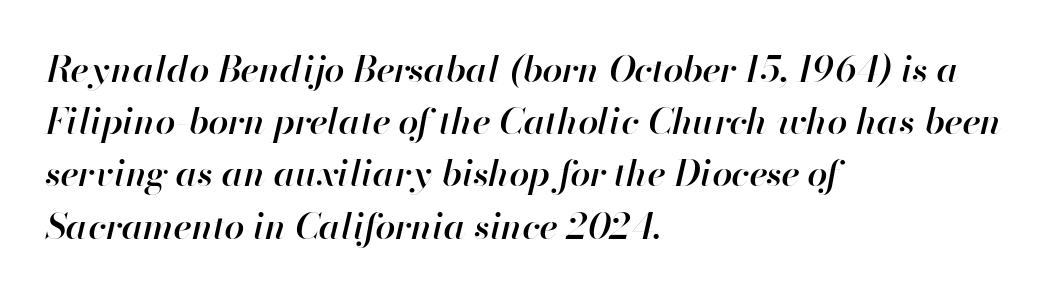
Q: Is the text bold? A: Semi-bold.
Q: Is the text italic (slanted)? A: Yes, it leans right by about 13 degrees.
Q: Is the text underlined? A: No.
Q: How is the paragraph aligned? A: Left-aligned.
Q: Is the spacing between letters normal or unusually wide? A: Normal.
Q: Is the spacing between lines tight, normal or loose? A: Normal.
Q: Width (condensed, normal, or wide)? A: Normal.
Q: Stroke contrast? A: High.
Q: x-height? A: Small.
Q: Monospaced? A: No.
